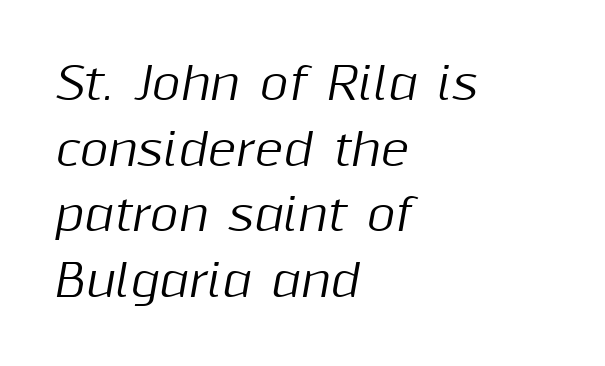
{"italic": "yes", "lean": "right", "slant_degrees": 10, "width": "normal", "stroke_contrast": "medium", "x_height": "medium", "monospaced": "no", "underline": "no", "align": "left", "line_spacing": "normal", "line_spacing_ratio": 1.49, "letter_spacing": "normal", "letter_spacing_em": 0.0, "glyph_px": 44}
